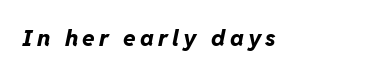
Q: Is the text bold? A: Yes.
Q: Is the text italic (slanted)? A: Yes, it leans right by about 11 degrees.
Q: Is the text underlined? A: No.
